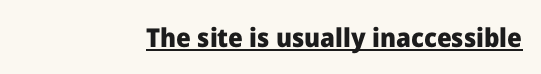
Q: Is the text bold? A: Yes.
Q: Is the text italic (slanted)? A: No, it is upright.
Q: Is the text underlined? A: Yes.
Q: How is the paragraph aligned? A: Right-aligned.
Q: Is the spacing between letters normal or unusually wide? A: Normal.
